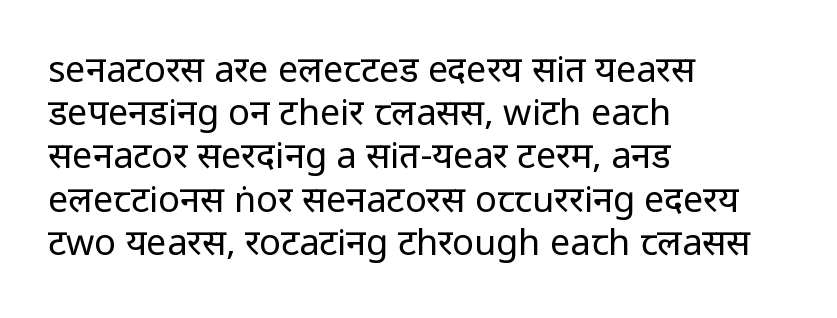
The image shows 36 px regular-weight, condensed sans-serif type, upright; set left-aligned, line spacing 1.2x, normal letter spacing, not underlined; low stroke contrast and a large x-height.
